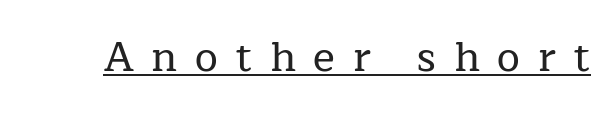
The passage shown is typed in a proportional face where columns would drift. Italic: no, the glyphs are upright roman. Glyph-to-glyph distance is far greater than everyday printed text. Compared with undecorated copy, this sample adds a rule below the words. Type style note: has serifs.
